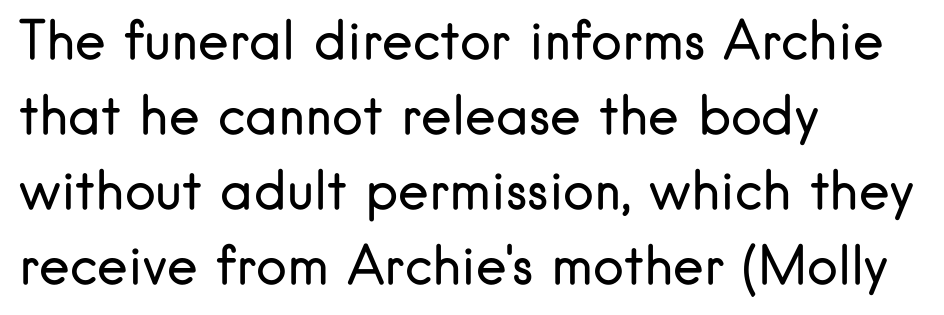
{"serif": "no", "italic": "no", "bold": "no", "weight": "regular", "width": "normal", "stroke_contrast": "low", "x_height": "small", "monospaced": "no", "underline": "no", "align": "left", "line_spacing": "normal", "line_spacing_ratio": 1.44, "letter_spacing": "normal", "letter_spacing_em": 0.0, "glyph_px": 52}
